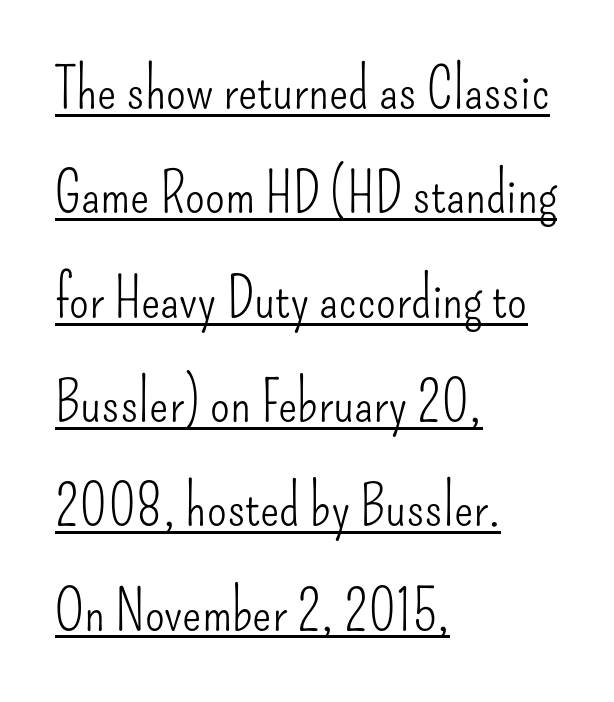
The image shows 57 px light, condensed sans-serif type, upright; set left-aligned, line spacing 1.83x, normal letter spacing, underlined; low stroke contrast and a small x-height.
